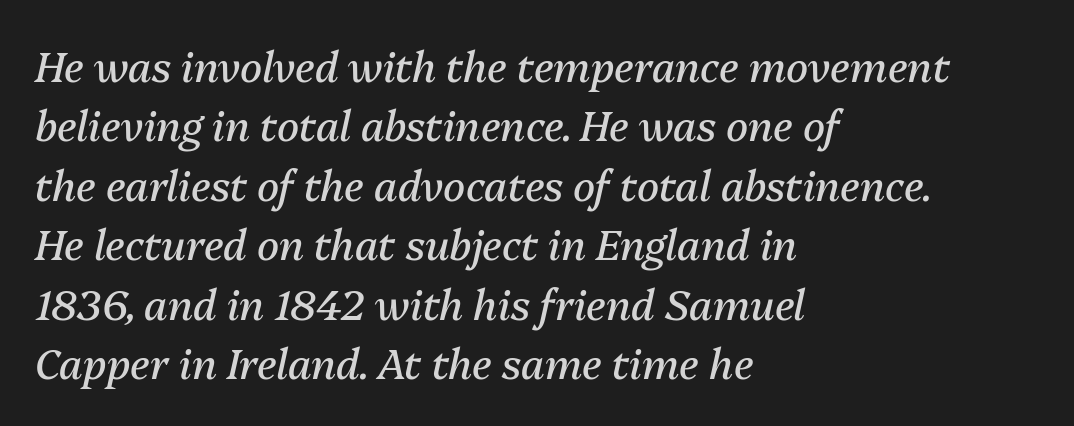
Q: Is the text bold? A: No.
Q: Is the text italic (slanted)? A: Yes, it leans right by about 13 degrees.
Q: Is the text underlined? A: No.
Q: How is the paragraph aligned? A: Left-aligned.
Q: Is the spacing between letters normal or unusually wide? A: Normal.
Q: Is the spacing between lines tight, normal or loose? A: Normal.
Q: Width (condensed, normal, or wide)? A: Normal.
Q: Stroke contrast? A: Medium.
Q: x-height? A: Medium.
Q: Monospaced? A: No.
